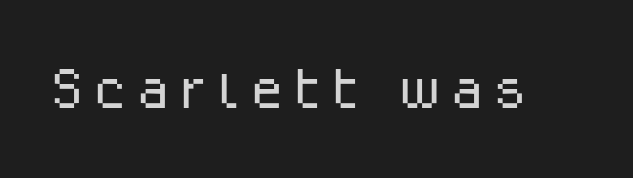
Look at the bottom of the vertical strokes: they stop flat, with no serifs. A bare baseline throughout the passage. Unlike italic type, these characters show no tilt at all. This sample has the flowing, uneven cadence of proportional lettering. Stems and bowls with no extra thickness — not bold.
